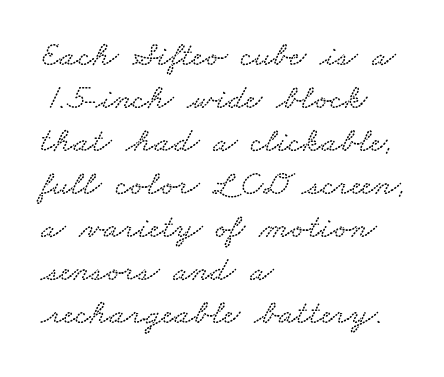
The image shows 35 px wide type; set left-aligned, line spacing 1.23x, normal letter spacing, not underlined; low stroke contrast and a small x-height.
